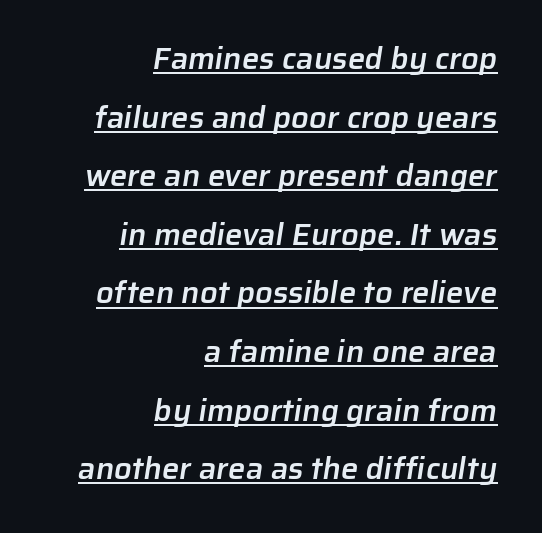
The image shows 31 px semibold sans-serif type; set right-aligned, line spacing 1.89x, normal letter spacing, underlined; low stroke contrast and a medium x-height.
